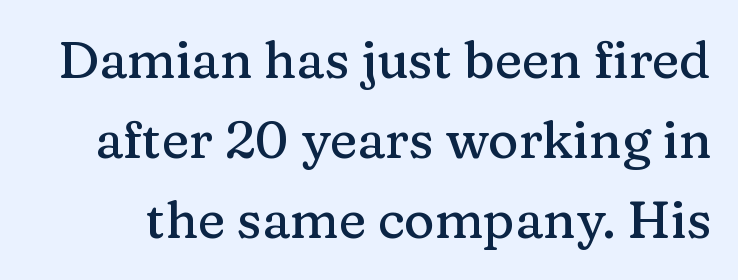
Q: Is the text italic (slanted)? A: No, it is upright.
Q: Is the typeface a serif or a sans-serif typeface? A: Serif.
Q: Is the text underlined? A: No.
Q: Is the spacing between letters normal or unusually wide? A: Normal.
Q: Is the spacing between lines tight, normal or loose? A: Normal.
Q: Width (condensed, normal, or wide)? A: Normal.
Q: Stroke contrast? A: Medium.
Q: x-height? A: Medium.
Q: Monospaced? A: No.
